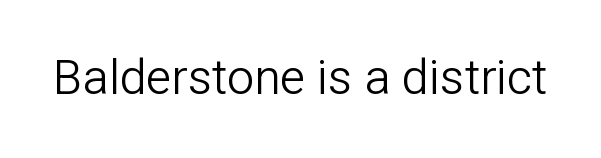
Q: Is the text bold? A: No.
Q: Is the text italic (slanted)? A: No, it is upright.
Q: Is the typeface a serif or a sans-serif typeface? A: Sans-serif.
Q: Is the text underlined? A: No.
Q: Is the spacing between letters normal or unusually wide? A: Normal.
Q: Width (condensed, normal, or wide)? A: Normal.
Q: Stroke contrast? A: Low.
Q: x-height? A: Medium.
Q: Monospaced? A: No.
